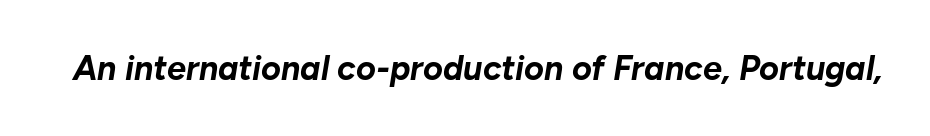
The image shows 34 px bold type, italic (leaning right); set normal letter spacing, not underlined; low stroke contrast and a medium x-height.
